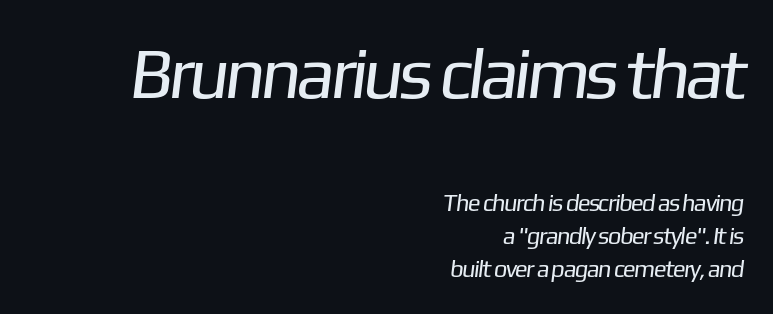
The passage is arranged like a letterhead date or caption credit — flush right. The letters advance in unequal steps, a hallmark of proportional type. The gaps between neighbouring characters are ordinary and unremarkable. The letters look calm and open, with moderate or lighter stems.
